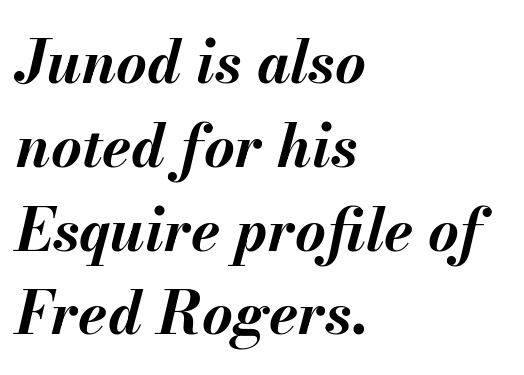
This is oblique type, the kind used for emphasis or titles. The font is running at its bold setting. You could not count columns in this text — the font is proportionally spaced. Has an underline been added? It has not. Spacing between characters is what you'd get straight out of the box. The text block is weighted toward the left margin, trailing off unevenly rightward.
